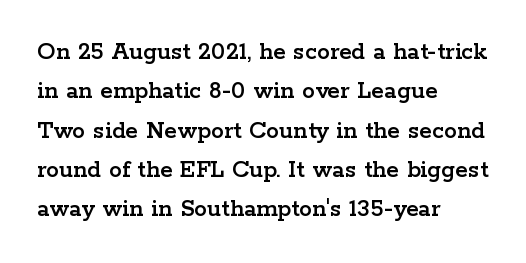
{"italic": "no", "underline": "no", "align": "left", "line_spacing": "normal", "line_spacing_ratio": 1.51, "letter_spacing": "normal", "letter_spacing_em": 0.0, "glyph_px": 26}
